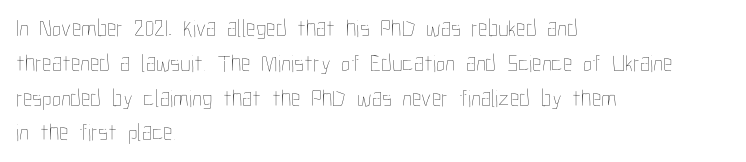
Summary of weight: not heavy and not bold. The passage shown stacks its lines at a standard gap. Upright lettering throughout. Tracking value appears to be zero — textbook default spacing.
